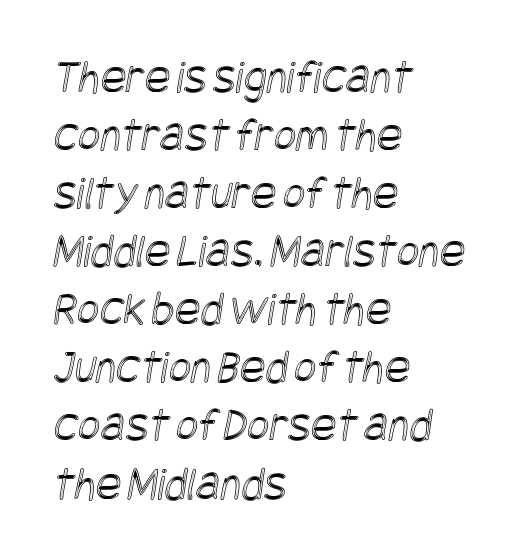
{"width": "condensed", "x_height": "large", "underline": "no", "align": "left", "line_spacing_ratio": 1.21, "letter_spacing": "normal", "letter_spacing_em": 0.0, "glyph_px": 48}
